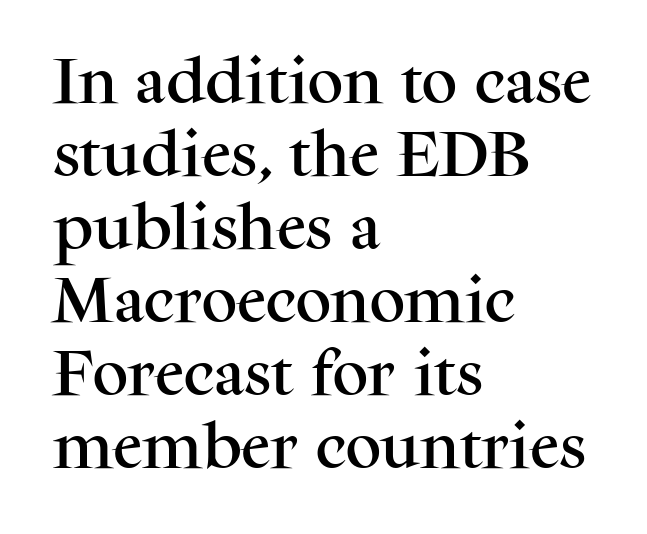
Q: Is the text italic (slanted)? A: No, it is upright.
Q: Is the typeface a serif or a sans-serif typeface? A: Serif.
Q: Is the text underlined? A: No.
Q: How is the paragraph aligned? A: Left-aligned.
Q: Is the spacing between letters normal or unusually wide? A: Normal.
Q: Is the spacing between lines tight, normal or loose? A: Normal.
Q: Width (condensed, normal, or wide)? A: Normal.
Q: Stroke contrast? A: Medium.
Q: x-height? A: Medium.
Q: Monospaced? A: No.
